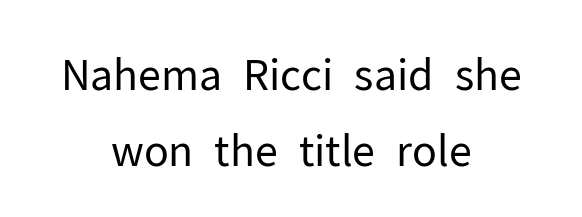
{"serif": "no", "italic": "no", "bold": "no", "weight": "regular", "width": "normal", "stroke_contrast": "low", "x_height": "medium", "monospaced": "no", "underline": "no", "align": "center", "line_spacing_ratio": 1.82, "letter_spacing": "normal", "letter_spacing_em": 0.0, "glyph_px": 42}
